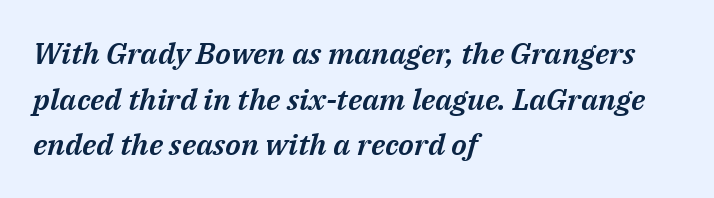
Type without underlining. Each letter keeps its own natural width here, so spacing adapts to shape. The face used here is rendered with its standard letterfit. This sample is left-justified, so line endings fall wherever the words run out. The space between consecutive lines is moderate. Quick note: italic.
